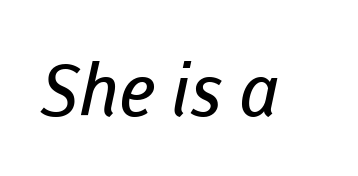
Here the designer chose a conventional face with non-uniform glyph widths. To sum up the face: it is a sans, with no serifs. What stands out about the letter spacing? Nothing — it is the standard amount. Letters rest on an invisible, unmarked baseline.
